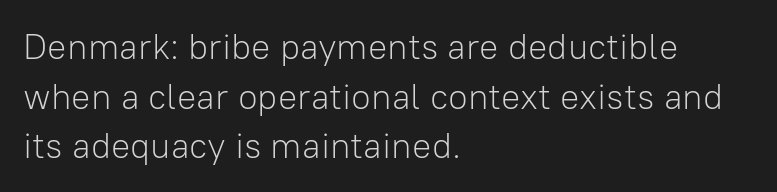
{"serif": "no", "italic": "no", "bold": "no", "weight": "light", "width": "normal", "stroke_contrast": "low", "x_height": "medium", "monospaced": "no", "underline": "no", "align": "left", "line_spacing": "normal", "line_spacing_ratio": 1.38, "letter_spacing": "normal", "letter_spacing_em": 0.0, "glyph_px": 36}
